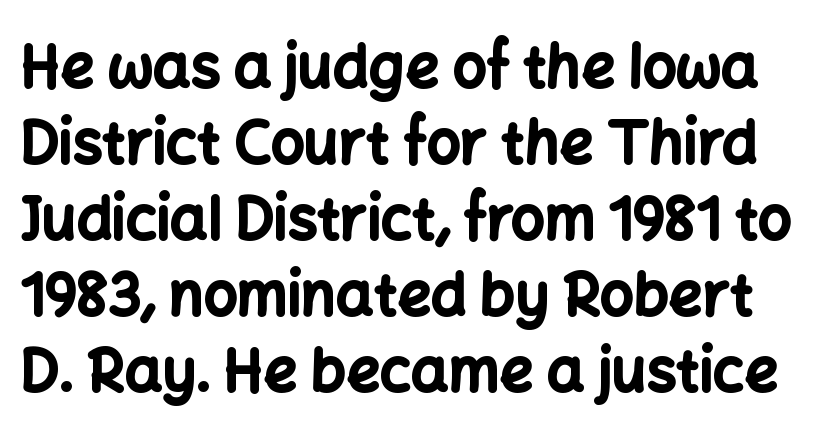
Does extra space separate the letters? No, they use regular spacing. Think of a printed novel: that variable character pitch is what you see here. The rendering uses a bold face; every stroke is thick and dark. Only glyphs here, with clear space below each row.
